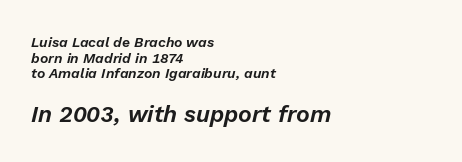
The whole block is typeset with a tilt. Vertically, the passage feels compressed, each row crowding the next. The face used here is rendered with its standard letterfit. Typesetter's note — lower block bumped up in size, upper block left smaller. Honestly, there is no underline to notice here at all. The ragged edge is on the right, which tells us the setting is flush left.
